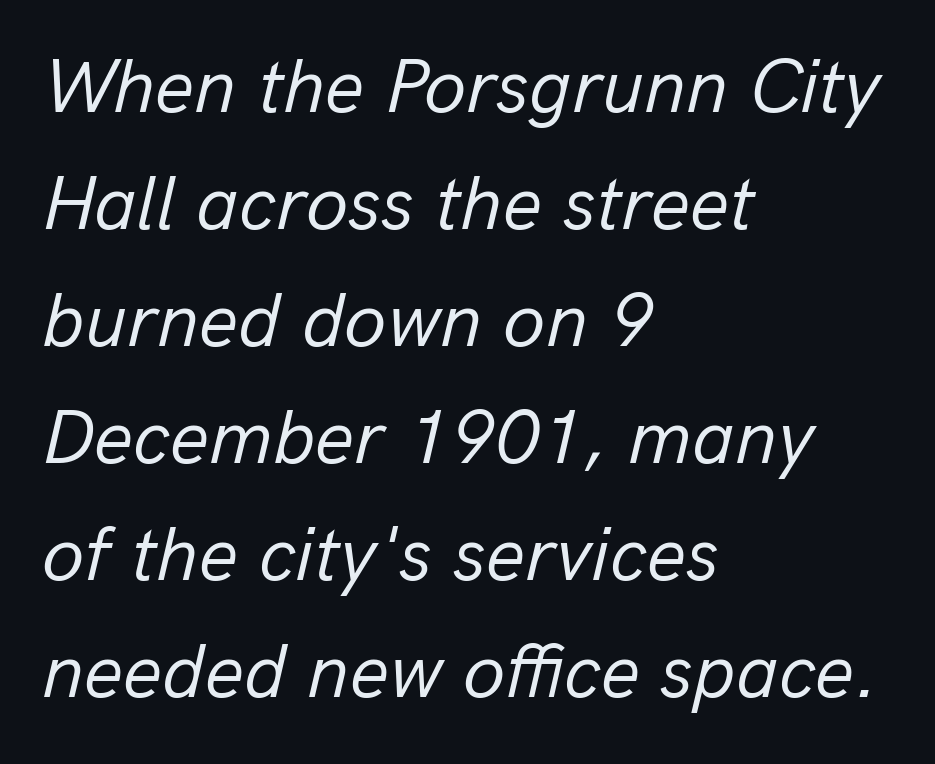
{"italic": "yes", "lean": "right", "slant_degrees": 13, "bold": "no", "weight": "regular", "width": "normal", "stroke_contrast": "low", "x_height": "medium", "monospaced": "no", "underline": "no", "align": "left", "line_spacing": "normal", "line_spacing_ratio": 1.52, "letter_spacing": "normal", "letter_spacing_em": 0.0, "glyph_px": 77}
